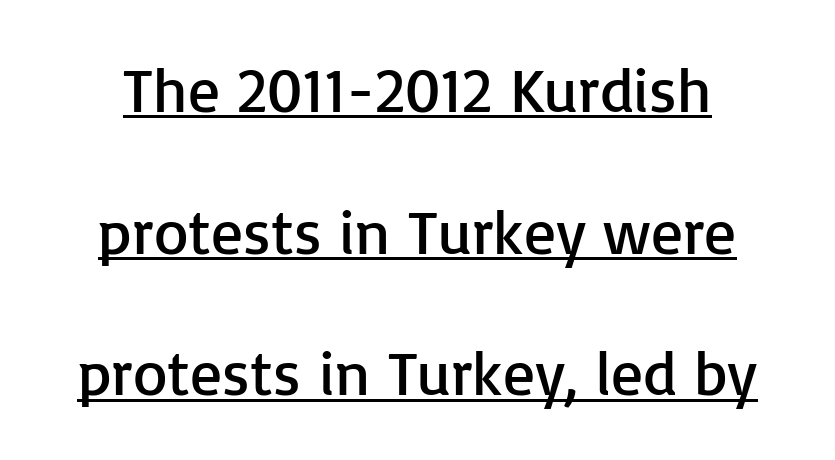
Q: Is the text bold? A: No.
Q: Is the text italic (slanted)? A: No, it is upright.
Q: Is the typeface a serif or a sans-serif typeface? A: Sans-serif.
Q: Is the text underlined? A: Yes.
Q: Is the spacing between letters normal or unusually wide? A: Normal.
Q: Is the spacing between lines tight, normal or loose? A: Loose.
Q: Width (condensed, normal, or wide)? A: Normal.
Q: Stroke contrast? A: Low.
Q: x-height? A: Medium.
Q: Monospaced? A: No.
